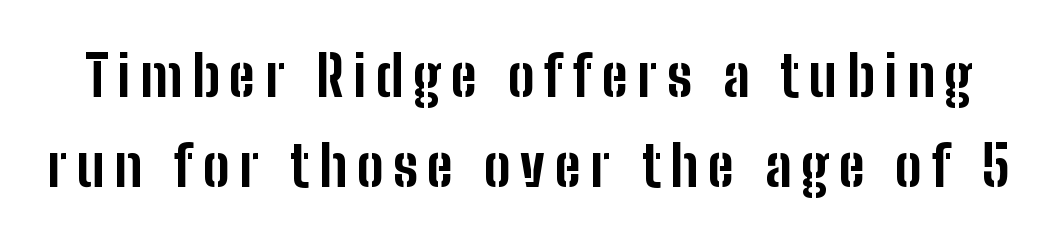
{"serif": "no", "italic": "no", "bold": "yes", "weight": "bold", "width": "condensed", "stroke_contrast": "low", "x_height": "medium", "monospaced": "no", "underline": "no", "line_spacing": "normal", "line_spacing_ratio": 1.6, "glyph_px": 56}
